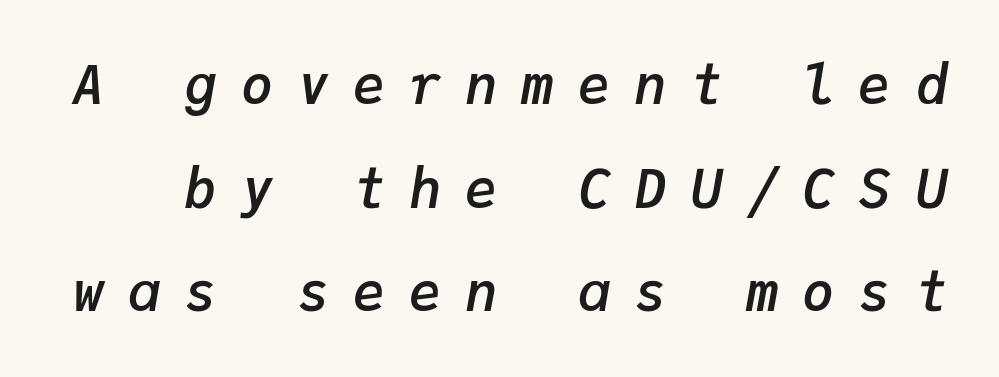
The image shows 54 px semibold type, italic (leaning right), monospaced; set loose line spacing (1.92x), unusually wide letter spacing (+0.44 em), not underlined; low stroke contrast and a medium x-height.
